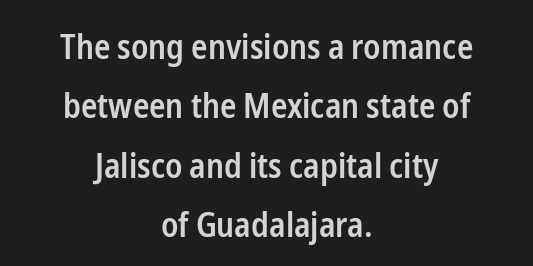
The image shows 34 px semibold, condensed sans-serif type, upright; set centered, line spacing 1.75x, normal letter spacing, not underlined; low stroke contrast and a medium x-height.
